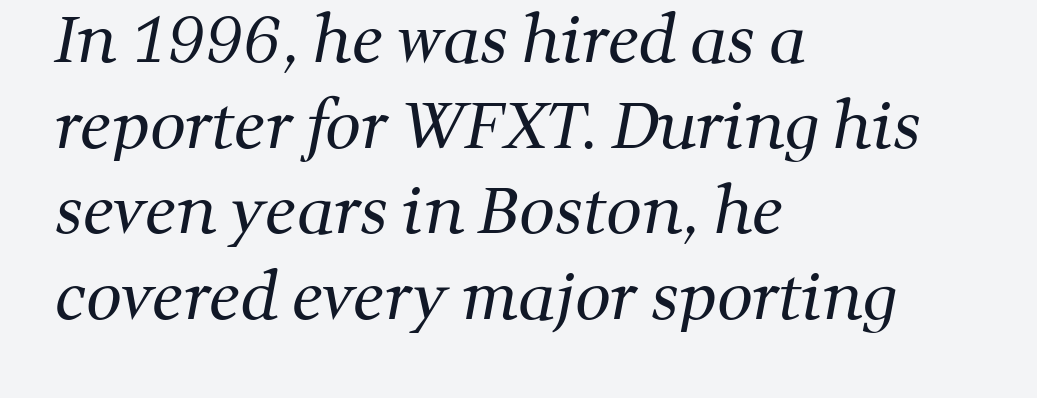
Q: Is the text bold? A: No.
Q: Is the typeface a serif or a sans-serif typeface? A: Serif.
Q: Is the text underlined? A: No.
Q: How is the paragraph aligned? A: Left-aligned.
Q: Is the spacing between letters normal or unusually wide? A: Normal.
Q: Is the spacing between lines tight, normal or loose? A: Normal.
Q: Width (condensed, normal, or wide)? A: Normal.
Q: Stroke contrast? A: Medium.
Q: x-height? A: Medium.
Q: Monospaced? A: No.
